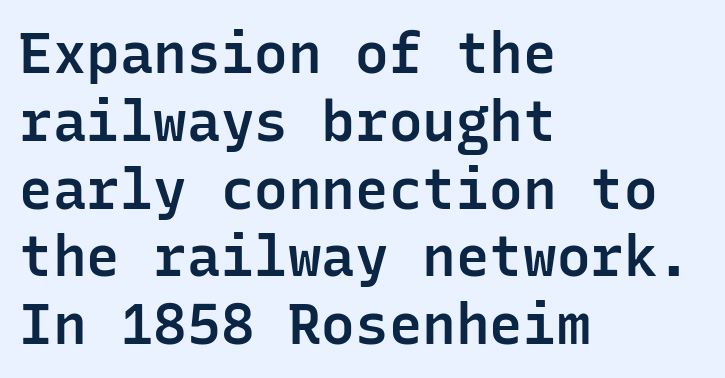
{"serif": "no", "italic": "no", "bold": "semi", "weight": "semibold", "width": "normal", "stroke_contrast": "low", "x_height": "medium", "monospaced": "yes", "underline": "no", "align": "left", "line_spacing_ratio": 1.21, "letter_spacing": "normal", "letter_spacing_em": 0.0, "glyph_px": 56}
